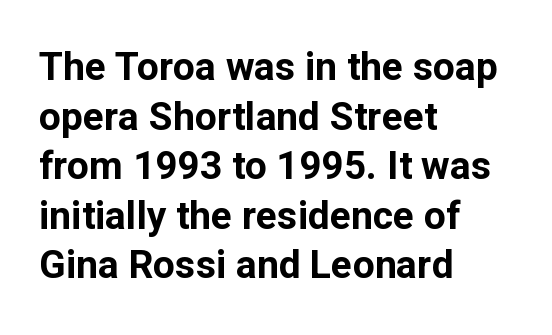
The image shows 39 px bold sans-serif type, upright; set left-aligned, normal line spacing (1.27x), normal letter spacing, not underlined; low stroke contrast and a medium x-height.
